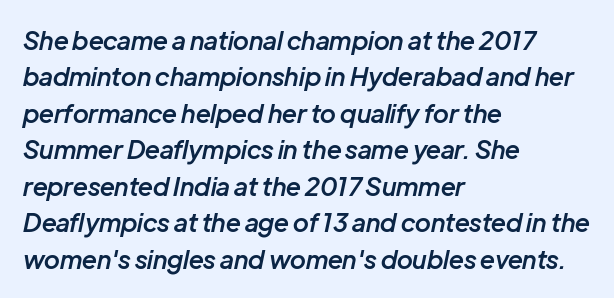
The image shows 25 px text type, italic (leaning right); set left-aligned, normal line spacing (1.46x), normal letter spacing, not underlined.
